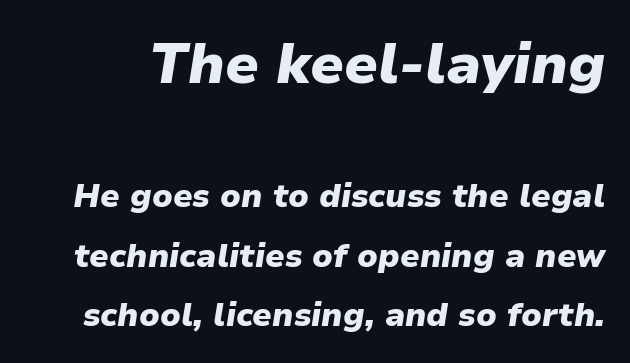
{"italic": "yes", "lean": "right", "slant_degrees": 9, "bold": "yes", "weight": "heavy", "width": "normal", "stroke_contrast": "low", "x_height": "medium", "monospaced": "no", "underline": "no", "line_spacing_ratio": 1.8, "letter_spacing": "normal", "letter_spacing_em": 0.0, "larger_block": "first", "size_ratio": 1.73, "glyph_px": 57}
